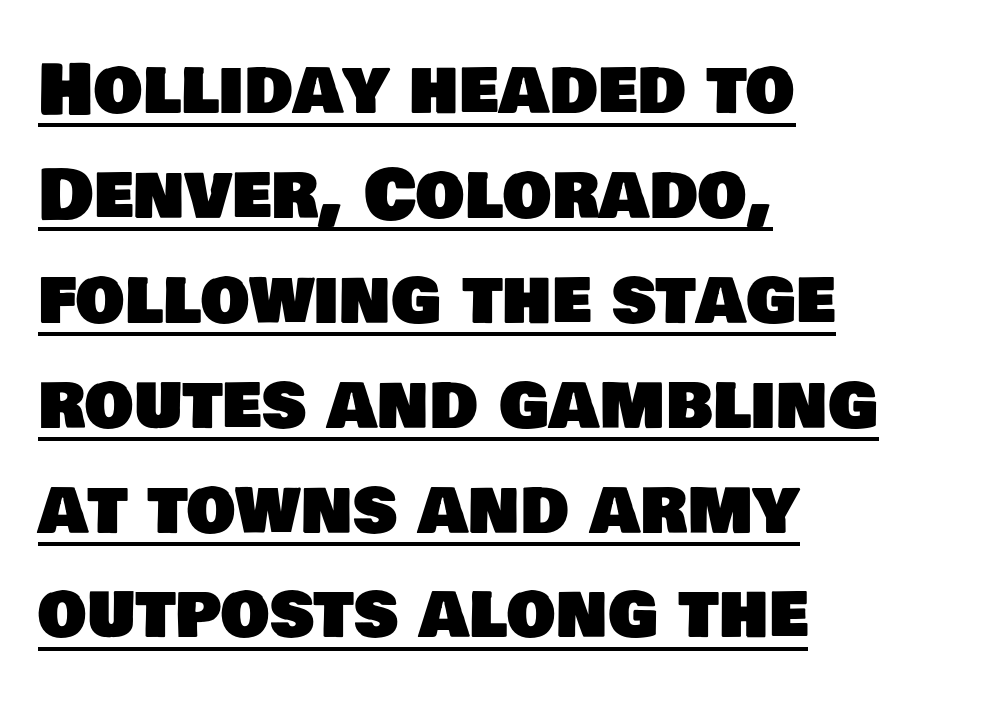
{"serif": "no", "width": "normal", "stroke_contrast": "low", "x_height": "large", "monospaced": "no", "underline": "yes", "align": "left", "line_spacing": "normal", "line_spacing_ratio": 1.52, "letter_spacing": "normal", "letter_spacing_em": 0.0, "glyph_px": 69}
